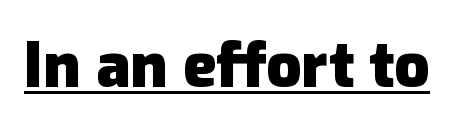
{"serif": "no", "italic": "no", "bold": "yes", "weight": "heavy", "width": "normal", "stroke_contrast": "low", "x_height": "medium", "monospaced": "no", "underline": "yes", "letter_spacing": "normal", "letter_spacing_em": 0.0, "glyph_px": 62}
